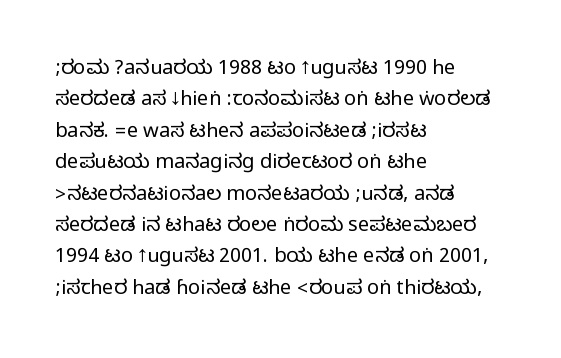
The image shows 20 px text type, upright; set left-aligned, normal line spacing (1.57x), normal letter spacing, not underlined.
